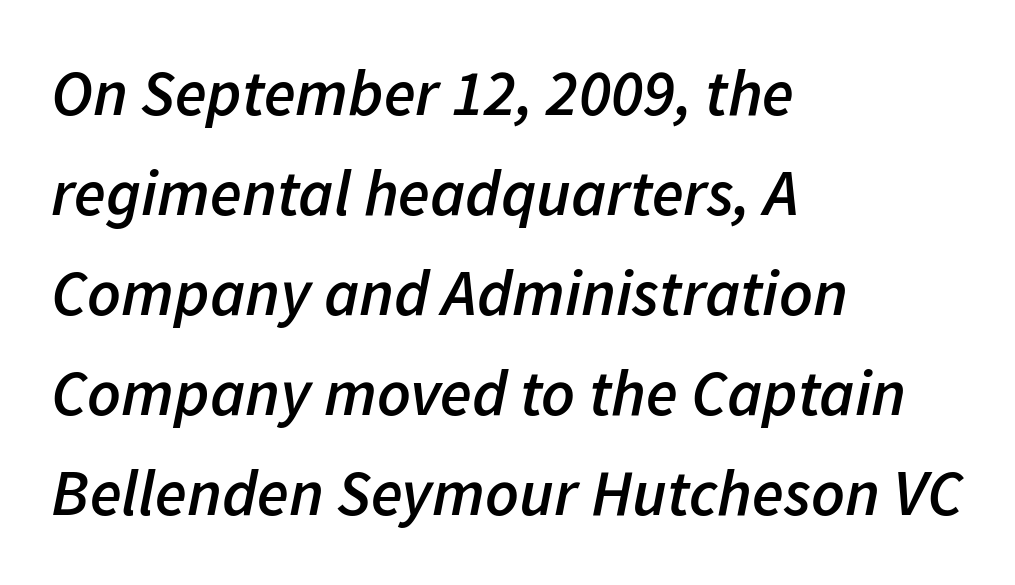
{"italic": "yes", "lean": "right", "slant_degrees": 11, "bold": "semi", "weight": "semibold", "width": "normal", "stroke_contrast": "low", "x_height": "medium", "monospaced": "no", "underline": "no", "align": "left", "line_spacing": "normal", "line_spacing_ratio": 1.54, "letter_spacing": "normal", "letter_spacing_em": 0.0, "glyph_px": 65}
